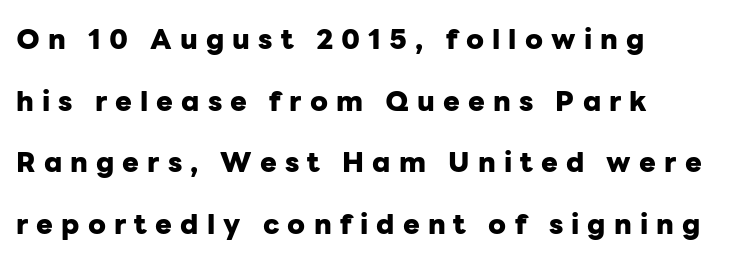
Q: Is the text bold? A: Yes.
Q: Is the text italic (slanted)? A: No, it is upright.
Q: Is the typeface a serif or a sans-serif typeface? A: Sans-serif.
Q: Is the text underlined? A: No.
Q: How is the paragraph aligned? A: Left-aligned.
Q: Is the spacing between letters normal or unusually wide? A: Unusually wide.
Q: Is the spacing between lines tight, normal or loose? A: Loose.
Q: Width (condensed, normal, or wide)? A: Normal.
Q: Stroke contrast? A: Low.
Q: x-height? A: Medium.
Q: Monospaced? A: No.
